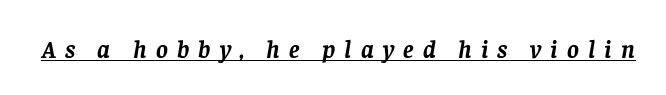
{"italic": "yes", "lean": "right", "slant_degrees": 8, "bold": "yes", "underline": "yes", "letter_spacing": "wide", "letter_spacing_em": 0.37, "glyph_px": 25}
